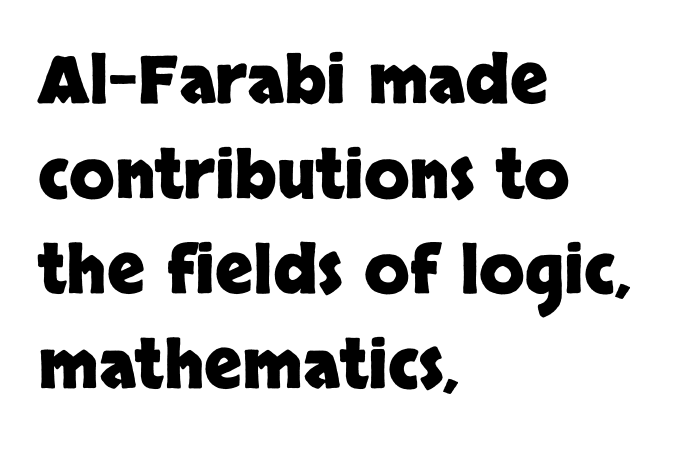
{"serif": "no", "italic": "no", "bold": "yes", "weight": "heavy", "width": "normal", "stroke_contrast": "low", "x_height": "large", "monospaced": "no", "underline": "no", "align": "left", "line_spacing": "normal", "line_spacing_ratio": 1.44, "letter_spacing": "normal", "letter_spacing_em": 0.0, "glyph_px": 66}
